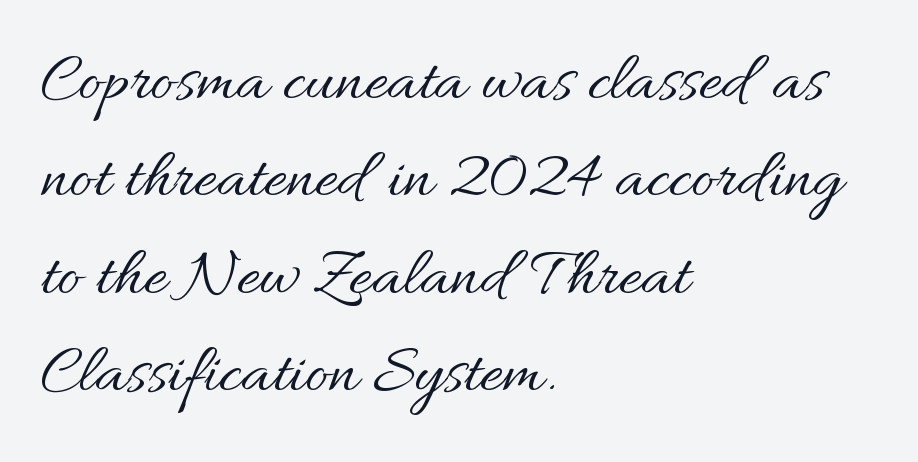
Notice how the passage keeps a crisp vertical edge on the left only. Weight class: somewhere from thin through regular. Words appear dense and cohesive because spacing is normal. Character widths vary here, with narrow letters taking less room than wide ones.
